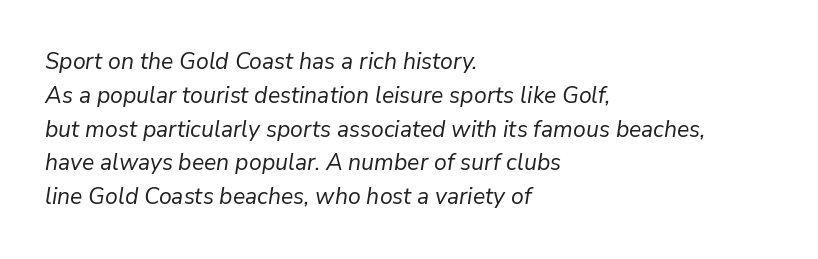
{"italic": "yes", "lean": "right", "slant_degrees": 9, "bold": "no", "underline": "no", "align": "left", "line_spacing": "normal", "line_spacing_ratio": 1.47, "letter_spacing": "normal", "letter_spacing_em": 0.0, "glyph_px": 23}
